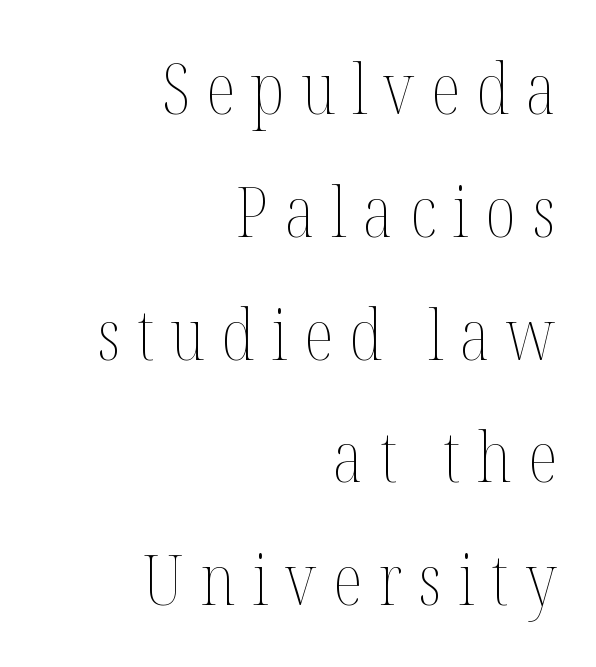
The image shows 69 px thin, condensed type, upright; set right-aligned, line spacing 1.78x, unusually wide letter spacing (+0.24 em), not underlined; medium stroke contrast and a medium x-height.
